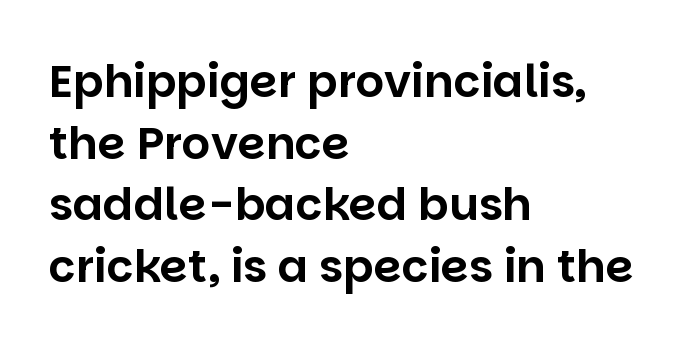
The image shows 45 px sans-serif type, upright; set left-aligned, normal line spacing (1.37x), normal letter spacing, not underlined; low stroke contrast and a large x-height.
